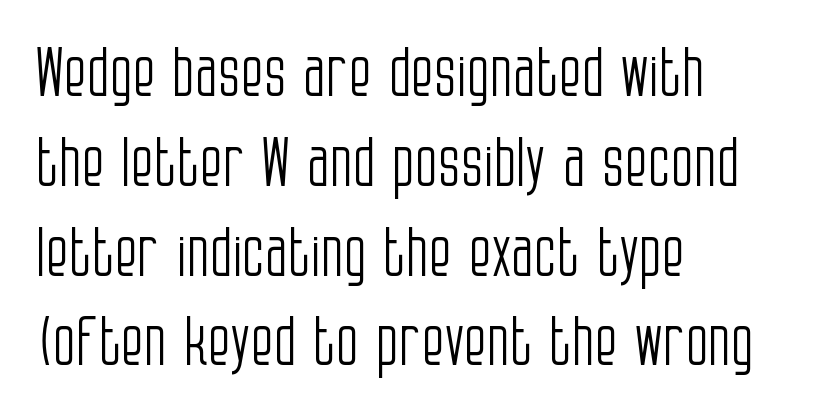
The image shows 67 px light, condensed sans-serif type, upright; set left-aligned, normal line spacing (1.34x), normal letter spacing, not underlined; low stroke contrast and a large x-height.
